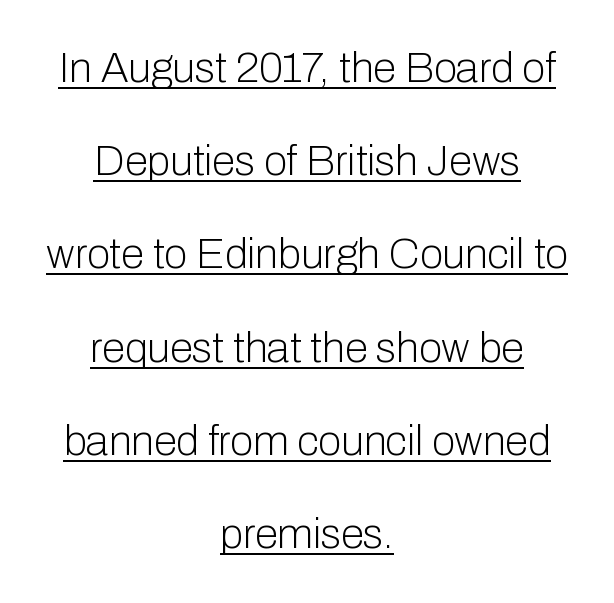
Q: Is the text bold? A: No.
Q: Is the text italic (slanted)? A: No, it is upright.
Q: Is the typeface a serif or a sans-serif typeface? A: Sans-serif.
Q: Is the text underlined? A: Yes.
Q: How is the paragraph aligned? A: Centered.
Q: Is the spacing between letters normal or unusually wide? A: Normal.
Q: Is the spacing between lines tight, normal or loose? A: Loose.
Q: Width (condensed, normal, or wide)? A: Normal.
Q: Stroke contrast? A: Low.
Q: x-height? A: Medium.
Q: Monospaced? A: No.
